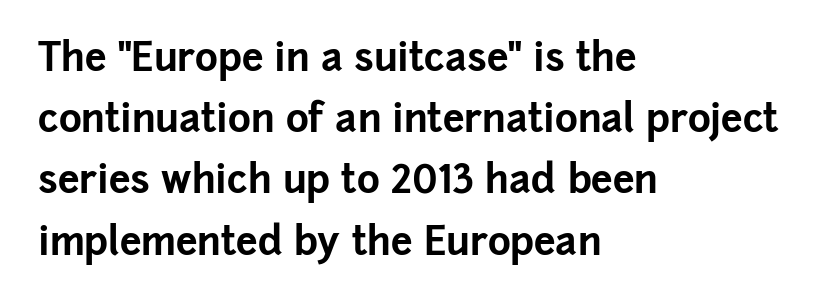
Q: Is the text bold? A: Yes.
Q: Is the text italic (slanted)? A: No, it is upright.
Q: Is the typeface a serif or a sans-serif typeface? A: Sans-serif.
Q: Is the text underlined? A: No.
Q: How is the paragraph aligned? A: Left-aligned.
Q: Is the spacing between letters normal or unusually wide? A: Normal.
Q: Is the spacing between lines tight, normal or loose? A: Normal.
Q: Width (condensed, normal, or wide)? A: Normal.
Q: Stroke contrast? A: Low.
Q: x-height? A: Medium.
Q: Monospaced? A: No.
